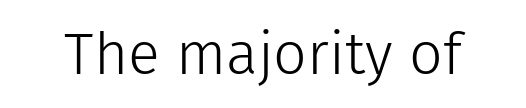
Q: Is the text bold? A: No.
Q: Is the text italic (slanted)? A: No, it is upright.
Q: Is the typeface a serif or a sans-serif typeface? A: Sans-serif.
Q: Is the text underlined? A: No.
Q: Is the spacing between letters normal or unusually wide? A: Normal.
Q: Width (condensed, normal, or wide)? A: Normal.
Q: Stroke contrast? A: Low.
Q: x-height? A: Medium.
Q: Monospaced? A: No.
